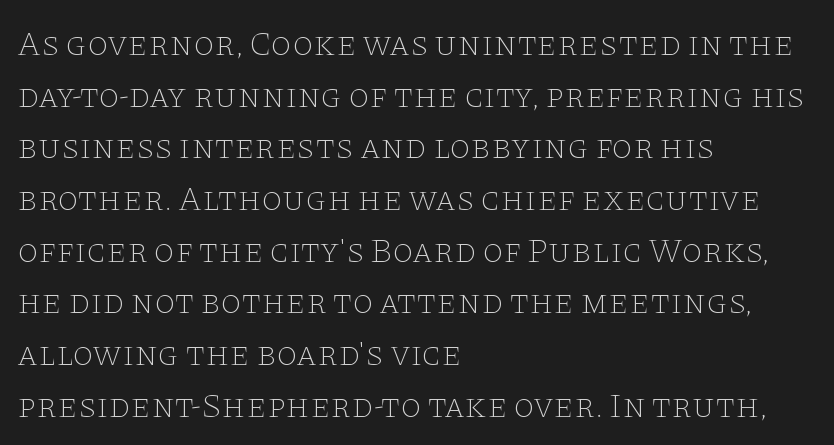
{"serif": "yes", "italic": "no", "bold": "no", "weight": "thin", "width": "wide", "stroke_contrast": "low", "x_height": "large", "monospaced": "no", "underline": "no", "align": "left", "line_spacing": "normal", "line_spacing_ratio": 1.52, "letter_spacing": "normal", "letter_spacing_em": 0.0, "glyph_px": 34}
